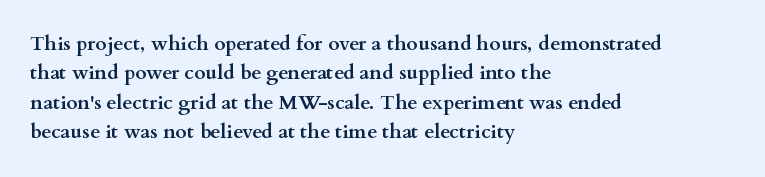
Emphasis by weight is at full strength: bold. The glyphs are unaccompanied by any horizontal stroke below them. Nothing unusual about the tracking: characters are spaced as the font intends. Do the letters lean? They stand straight. Every row of glyphs begins at an identical x-position on the left.
